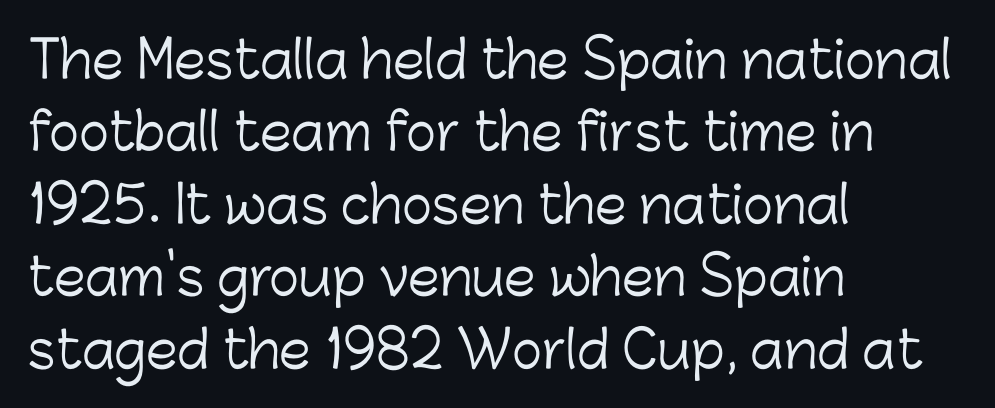
Q: Is the text bold? A: No.
Q: Is the text italic (slanted)? A: No, it is upright.
Q: Is the typeface a serif or a sans-serif typeface? A: Sans-serif.
Q: Is the text underlined? A: No.
Q: How is the paragraph aligned? A: Left-aligned.
Q: Is the spacing between letters normal or unusually wide? A: Normal.
Q: Is the spacing between lines tight, normal or loose? A: Normal.
Q: Width (condensed, normal, or wide)? A: Normal.
Q: Stroke contrast? A: Low.
Q: x-height? A: Medium.
Q: Monospaced? A: No.
